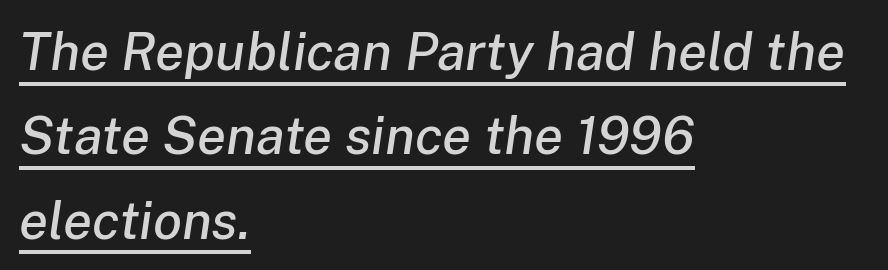
{"italic": "yes", "lean": "right", "slant_degrees": 8, "width": "normal", "stroke_contrast": "low", "x_height": "medium", "monospaced": "no", "underline": "yes", "align": "left", "line_spacing": "normal", "line_spacing_ratio": 1.59, "letter_spacing": "normal", "letter_spacing_em": 0.0, "glyph_px": 53}
